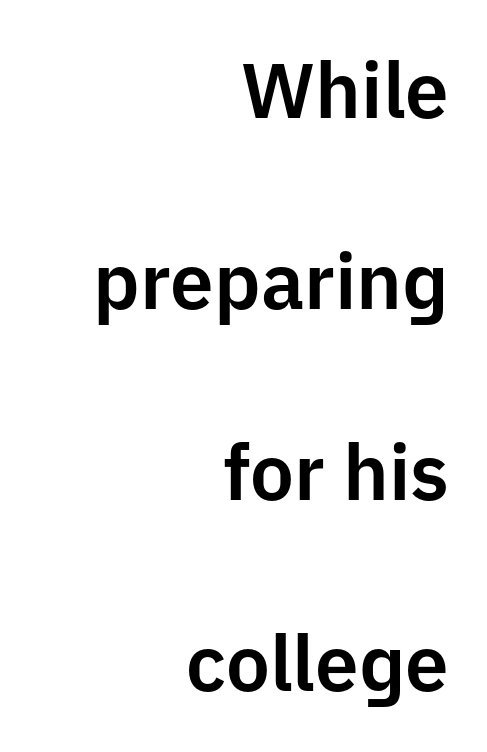
A flush-right, rag-left setting is used for this passage. Are there feet on the stems? There aren't — it's a sans. Every character sits straight up, as roman type does. Nobody drew a line under any word here.
